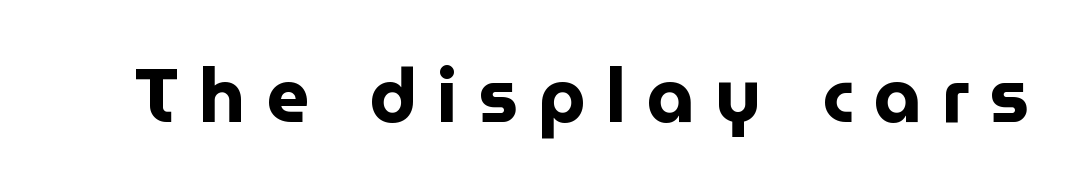
The image shows 75 px bold sans-serif type, upright; set unusually wide letter spacing (+0.27 em), not underlined; low stroke contrast and a medium x-height.
